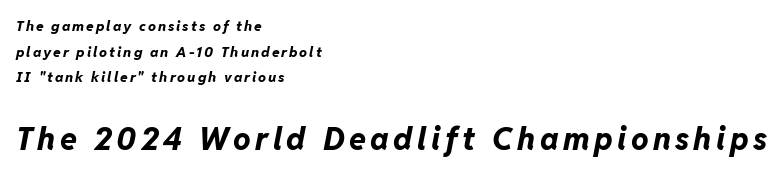
The image shows 31 px bold type, italic (leaning right); set left-aligned, line spacing 1.83x, not underlined; the second (bottom) block is 2.21x larger; low stroke contrast and a medium x-height.
